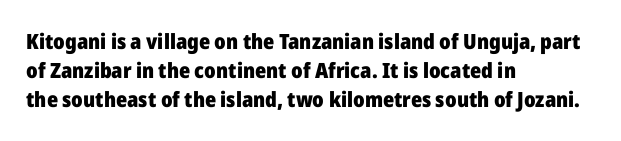
When letters stand straight like this, we call the style roman or upright. Line starts are locked; line ends wander. Quick note: underline off. Words appear dense and cohesive because spacing is normal. A normal amount of white space separates one row of letters from the next.
